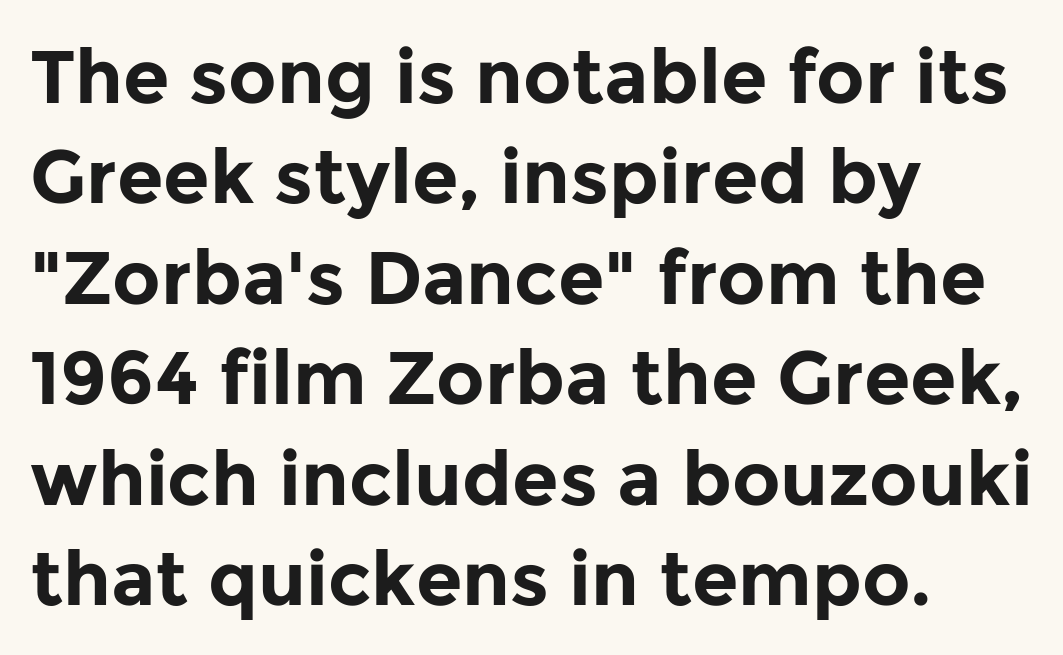
Bare-footed words on every line. Proportional: the letters do not fall into vertical columns. Classification — sans serif. Short and long lines alike share a common starting point at left.
